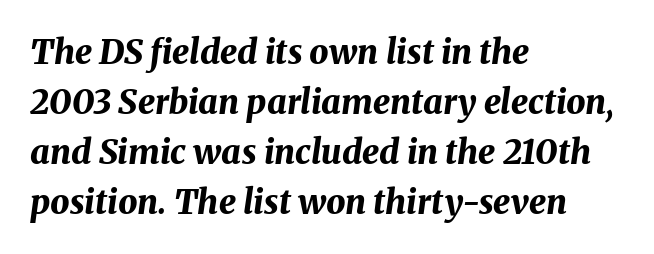
{"italic": "yes", "lean": "right", "slant_degrees": 8, "bold": "yes", "weight": "bold", "width": "normal", "stroke_contrast": "medium", "x_height": "medium", "monospaced": "no", "underline": "no", "align": "left", "line_spacing": "normal", "line_spacing_ratio": 1.47, "letter_spacing": "normal", "letter_spacing_em": 0.0, "glyph_px": 34}
